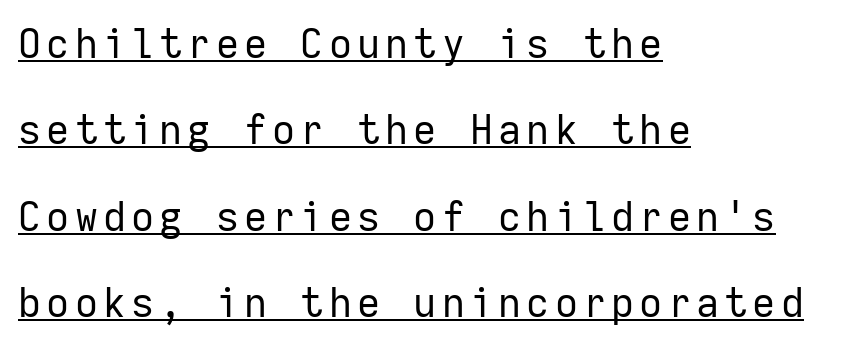
These lines are rendered in a fixed-pitch font. Is there much room between lines? Yes — plenty of vertical air separates them. Typographically, this falls in the sans-serif category. Reading down the block, your eye returns to a fixed left position each line. This is not heavy type; no bold has been used. The letters stand straight up with perfectly vertical stems.
